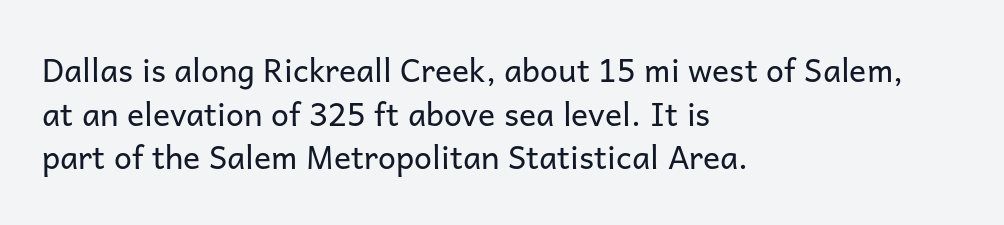
Counters stay open thanks to moderate or lighter strokes. Leading: standard. Reading down the block, your eye returns to a fixed left position each line. It's the straight-up-and-down kind of type.
